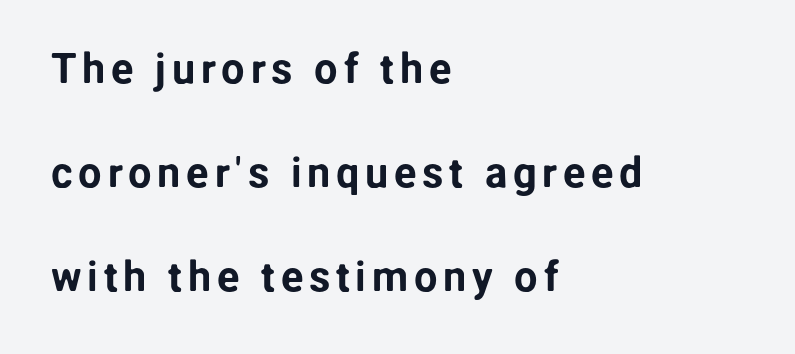
Q: Is the text italic (slanted)? A: No, it is upright.
Q: Is the typeface a serif or a sans-serif typeface? A: Sans-serif.
Q: Is the text underlined? A: No.
Q: How is the paragraph aligned? A: Left-aligned.
Q: Is the spacing between lines tight, normal or loose? A: Loose.
Q: Width (condensed, normal, or wide)? A: Normal.
Q: Stroke contrast? A: Low.
Q: x-height? A: Medium.
Q: Monospaced? A: No.
